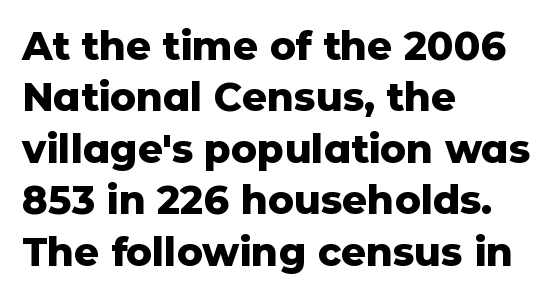
Q: Is the text bold? A: Yes.
Q: Is the text italic (slanted)? A: No, it is upright.
Q: Is the typeface a serif or a sans-serif typeface? A: Sans-serif.
Q: Is the text underlined? A: No.
Q: How is the paragraph aligned? A: Left-aligned.
Q: Is the spacing between letters normal or unusually wide? A: Normal.
Q: Is the spacing between lines tight, normal or loose? A: Normal.
Q: Width (condensed, normal, or wide)? A: Normal.
Q: Stroke contrast? A: Low.
Q: x-height? A: Medium.
Q: Monospaced? A: No.
